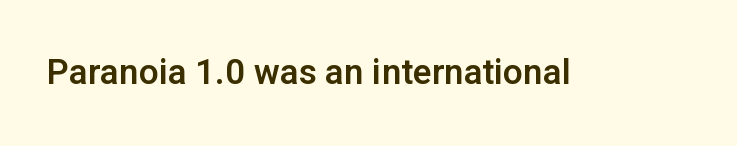
The words here are not underlined. Posture: upright roman. Each letter's strokes conclude bluntly, with no projecting serifs. Spacing between characters is what you'd get straight out of the box.
